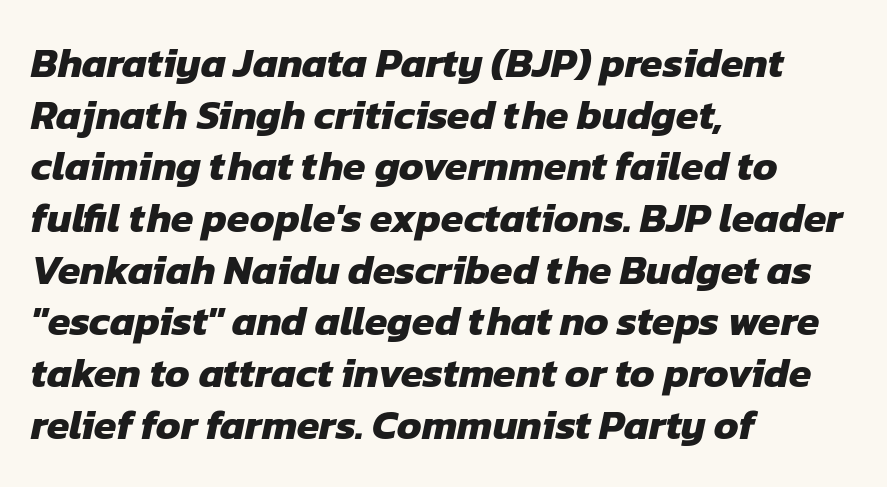
These lines stack with their left ends in a neat column. Honestly, the letter spacing is just normal — you wouldn't notice it. The letters advance in unequal steps, a hallmark of proportional type. Pretty heavy lettering here — definitely bold. The characters display no serif detailing; their extremities are plain.
